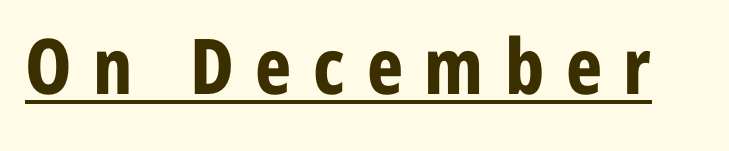
{"serif": "no", "italic": "no", "bold": "yes", "weight": "bold", "width": "condensed", "stroke_contrast": "low", "x_height": "medium", "monospaced": "no", "underline": "yes", "letter_spacing": "wide", "letter_spacing_em": 0.28, "glyph_px": 77}
